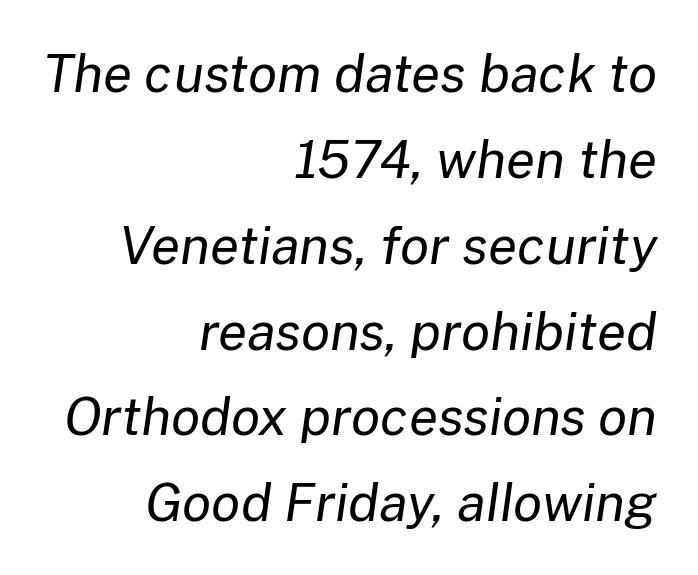
{"italic": "yes", "lean": "right", "slant_degrees": 8, "bold": "no", "weight": "regular", "width": "normal", "stroke_contrast": "low", "x_height": "medium", "monospaced": "no", "underline": "no", "align": "right", "line_spacing": "normal", "line_spacing_ratio": 1.62, "letter_spacing": "normal", "letter_spacing_em": 0.0, "glyph_px": 53}
